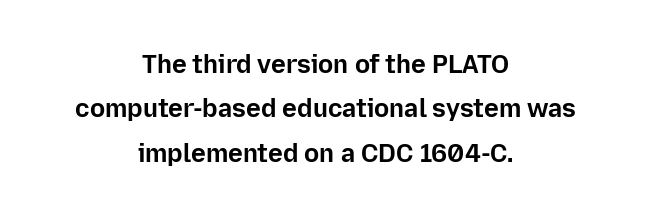
These lines carry a lot of weight — the face is fully bold. Characters follow at the spacing the type designer built in. Has an underline been added? It has not. Italic: no, the glyphs are upright roman. If you folded the block vertically in half, each line would mirror itself in length.
